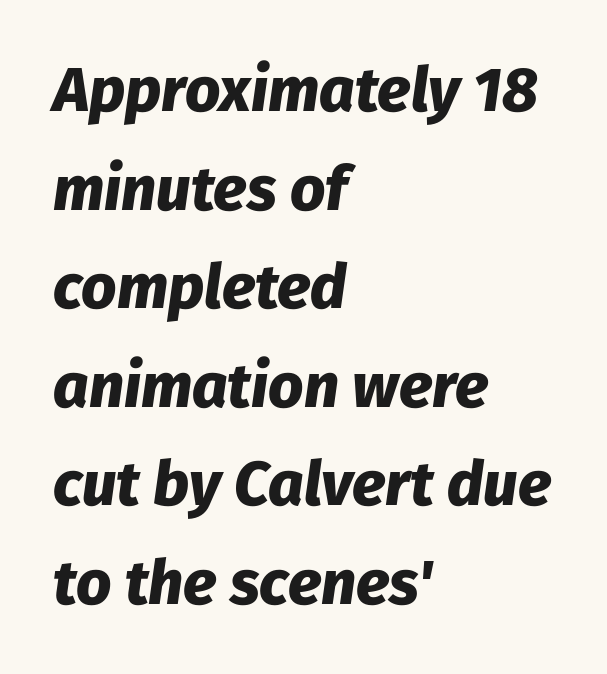
The gaps between neighbouring characters are ordinary and unremarkable. Slant detected: the letters are inclined. The leading is moderate, giving the passage an even texture. Glance below the letters and you will spot only blank space. Line beginnings align vertically; line endings do not.
